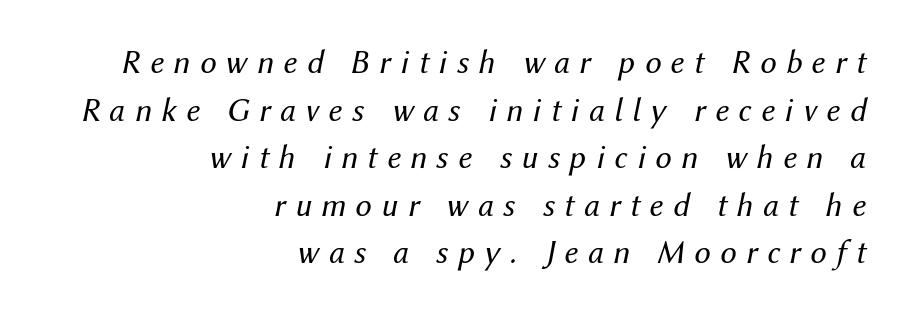
{"italic": "yes", "lean": "right", "slant_degrees": 12, "bold": "no", "weight": "regular", "width": "normal", "stroke_contrast": "medium", "x_height": "medium", "monospaced": "no", "underline": "no", "align": "right", "line_spacing": "normal", "line_spacing_ratio": 1.44, "letter_spacing": "wide", "letter_spacing_em": 0.29, "glyph_px": 33}
